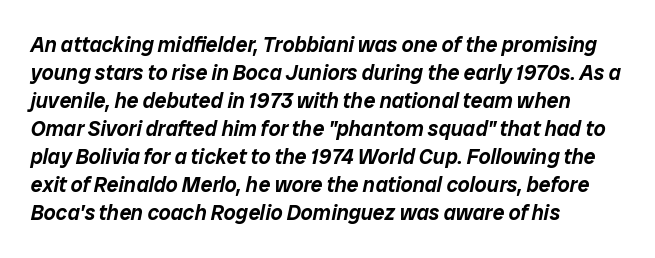
The image shows 21 px text type, italic (leaning right); set left-aligned, normal line spacing (1.33x), normal letter spacing, not underlined.
